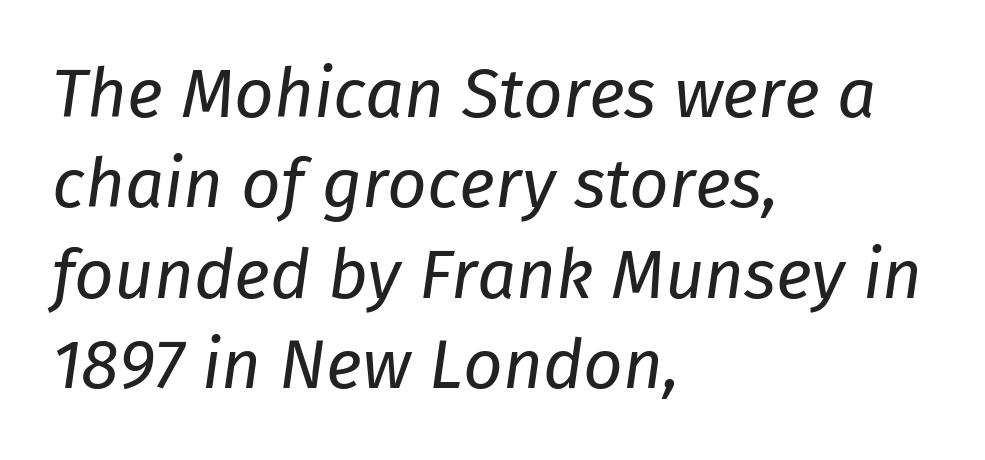
The paragraph shown leans on its left margin. Compared with ordinary roman type, these characters are visibly tilted. A clean baseline with only descenders dipping below it. Is there much room between lines? A standard amount, neither cramped nor airy. The type is set solid horizontally, with unmodified tracking. No extra ink here — the face is not bold.
